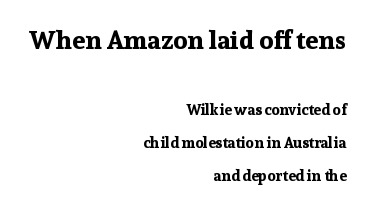
Q: Is the text bold? A: Yes.
Q: Is the text italic (slanted)? A: No, it is upright.
Q: Is the text underlined? A: No.
Q: How is the paragraph aligned? A: Right-aligned.
Q: Is the spacing between letters normal or unusually wide? A: Normal.
Q: Is the spacing between lines tight, normal or loose? A: Loose.
Q: Which block of text is set in a larger size, the first (top) or the second (bottom)? A: The first (top) one.
